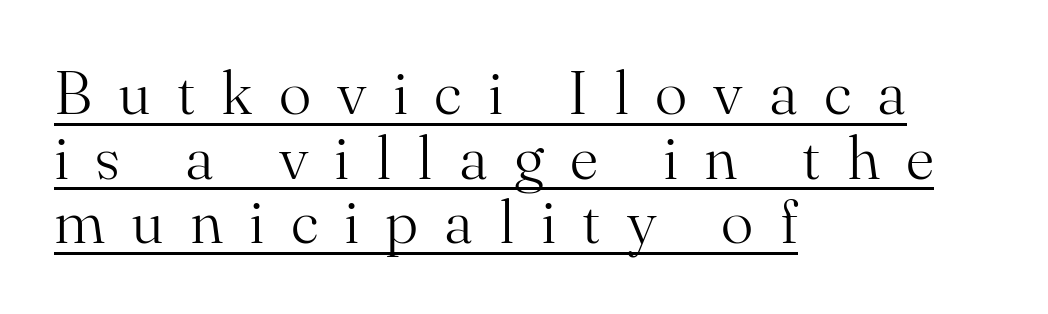
Q: Is the text bold? A: No.
Q: Is the text italic (slanted)? A: No, it is upright.
Q: Is the typeface a serif or a sans-serif typeface? A: Serif.
Q: Is the text underlined? A: Yes.
Q: How is the paragraph aligned? A: Left-aligned.
Q: Is the spacing between letters normal or unusually wide? A: Unusually wide.
Q: Is the spacing between lines tight, normal or loose? A: Tight.
Q: Width (condensed, normal, or wide)? A: Normal.
Q: Stroke contrast? A: Medium.
Q: x-height? A: Small.
Q: Monospaced? A: No.
